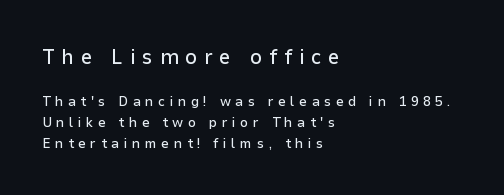
The image shows 21 px text type, upright; set left-aligned, normal line spacing (1.51x), unusually wide letter spacing (+0.32 em), not underlined; the first (top) block is 1.5x larger.
